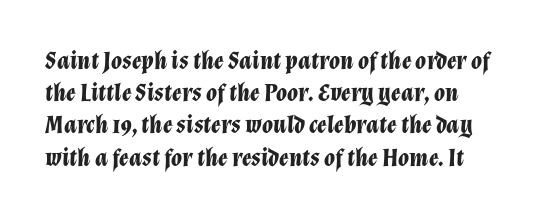
{"italic": "yes", "lean": "right", "slant_degrees": 12, "bold": "yes", "underline": "no", "line_spacing": "normal", "line_spacing_ratio": 1.29, "letter_spacing": "normal", "letter_spacing_em": 0.0, "glyph_px": 25}
